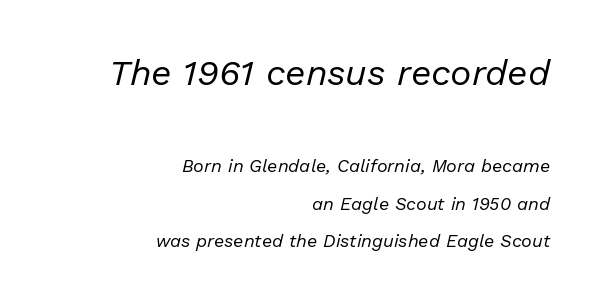
The image shows 36 px regular-weight type, italic (leaning right); set right-aligned, loose line spacing (2.09x), normal letter spacing, not underlined; the first (top) block is 2.0x larger; low stroke contrast and a medium x-height.
